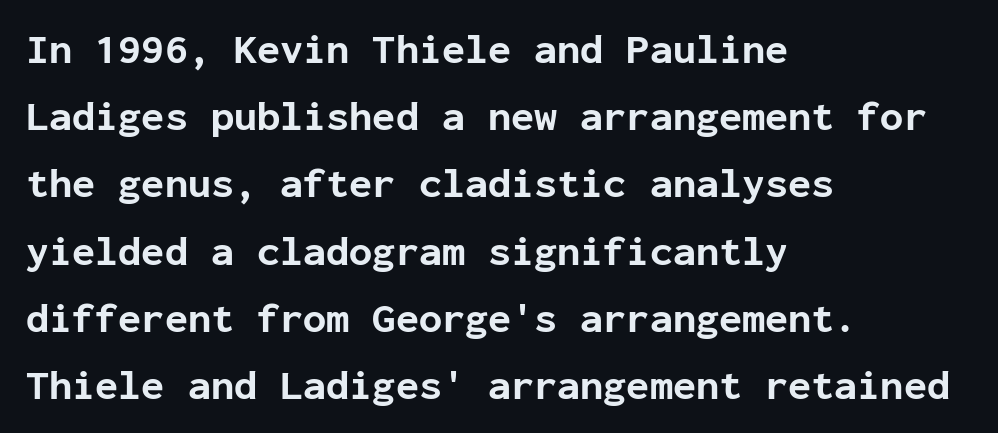
Q: Is the text bold? A: Yes.
Q: Is the text italic (slanted)? A: No, it is upright.
Q: Is the typeface a serif or a sans-serif typeface? A: Sans-serif.
Q: Is the text underlined? A: No.
Q: How is the paragraph aligned? A: Left-aligned.
Q: Is the spacing between letters normal or unusually wide? A: Normal.
Q: Is the spacing between lines tight, normal or loose? A: Normal.
Q: Width (condensed, normal, or wide)? A: Normal.
Q: Stroke contrast? A: Low.
Q: x-height? A: Medium.
Q: Monospaced? A: Yes.
